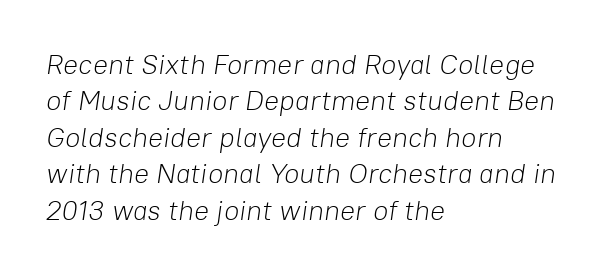
How are the letters spaced? Ordinarily, with no added tracking. Heaviness? Minimal to ordinary, like unemphasized prose. Line beginnings align vertically; line endings do not. Just letters on the line, the space beneath them empty. The lettering tilts uniformly, giving the passage an italic look.
